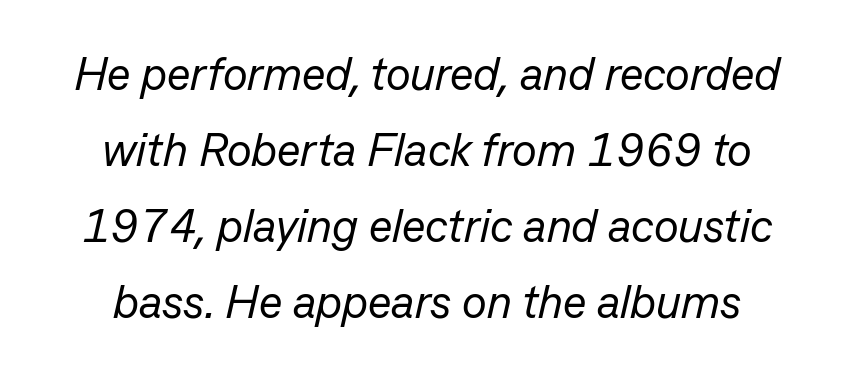
Words appear dense and cohesive because spacing is normal. The leading is moderate, giving the passage an even texture. Descenders are the only things crossing below the line. Do the characters align in a grid? No, the font is proportional. Every row of glyphs is offset so its center matches the block's center.
